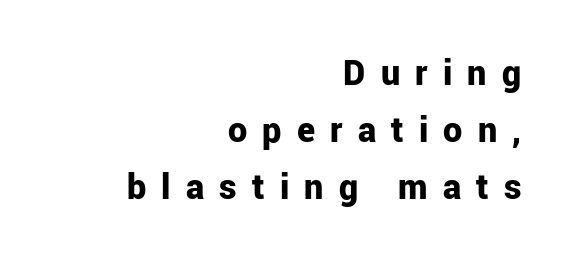
{"serif": "no", "italic": "no", "bold": "yes", "weight": "bold", "width": "normal", "stroke_contrast": "low", "x_height": "medium", "monospaced": "no", "underline": "no", "align": "right", "line_spacing": "normal", "line_spacing_ratio": 1.5, "letter_spacing": "wide", "letter_spacing_em": 0.4, "glyph_px": 38}
